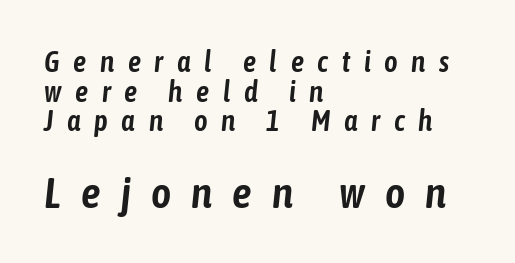
{"italic": "yes", "lean": "right", "slant_degrees": 6, "width": "condensed", "stroke_contrast": "low", "x_height": "medium", "monospaced": "no", "underline": "no", "align": "left", "line_spacing": "tight", "line_spacing_ratio": 1.02, "letter_spacing": "wide", "letter_spacing_em": 0.47, "larger_block": "second", "size_ratio": 1.48, "glyph_px": 43}
